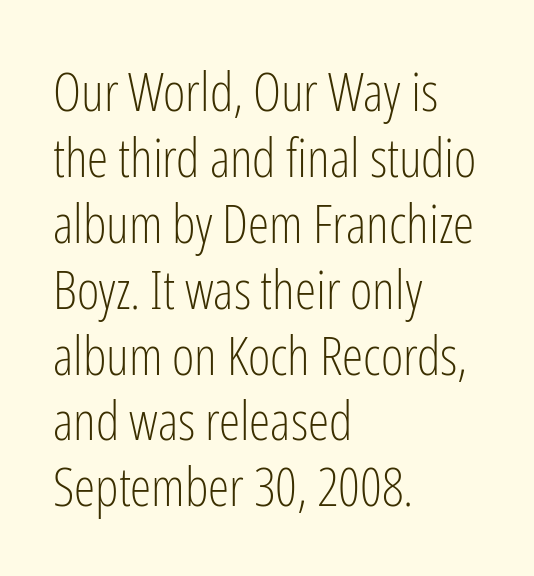
Do the letters lean? They stand straight. Think of a printed novel: that variable character pitch is what you see here. These lines keep a tight, regular rhythm from letter to letter. Honestly, there is no underline to notice here at all. The paragraph shown leans on its left margin.
